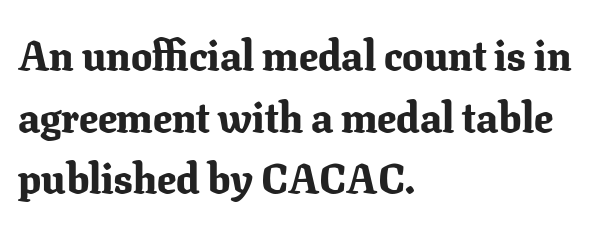
The lines are quadded left. The letters stand straight up with perfectly vertical stems. To sum up the face: it has serifs. Do the characters align in a grid? No, the font is proportional. Default kerning and tracking; the words read as compact shapes. On the weight axis this lands at bold, roughly 700.
